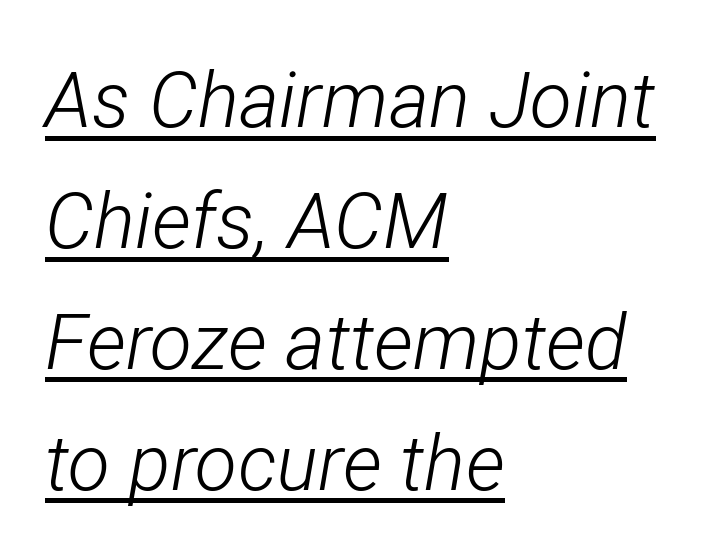
The image shows 77 px light, condensed type, italic (leaning right); set left-aligned, normal line spacing (1.57x), normal letter spacing, underlined; low stroke contrast and a medium x-height.
